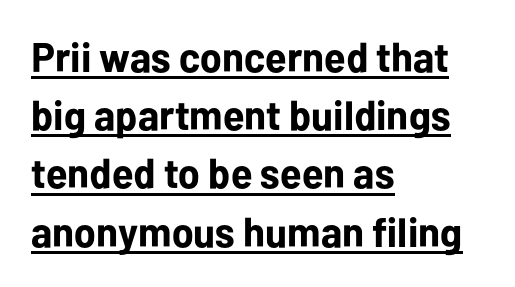
Q: Is the text bold? A: Yes.
Q: Is the text italic (slanted)? A: No, it is upright.
Q: Is the typeface a serif or a sans-serif typeface? A: Sans-serif.
Q: Is the text underlined? A: Yes.
Q: How is the paragraph aligned? A: Left-aligned.
Q: Is the spacing between letters normal or unusually wide? A: Normal.
Q: Is the spacing between lines tight, normal or loose? A: Normal.
Q: Width (condensed, normal, or wide)? A: Normal.
Q: Stroke contrast? A: Low.
Q: x-height? A: Medium.
Q: Monospaced? A: No.
